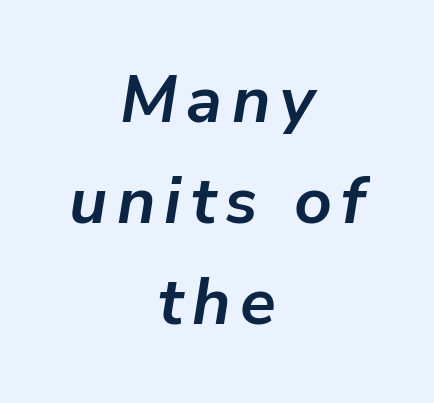
Q: Is the text bold? A: Yes.
Q: Is the text italic (slanted)? A: Yes, it leans right by about 9 degrees.
Q: Is the text underlined? A: No.
Q: How is the paragraph aligned? A: Centered.
Q: Is the spacing between lines tight, normal or loose? A: Normal.
Q: Width (condensed, normal, or wide)? A: Normal.
Q: Stroke contrast? A: Low.
Q: x-height? A: Medium.
Q: Monospaced? A: No.
